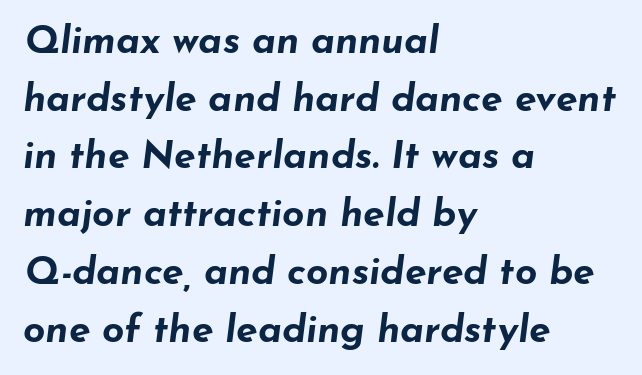
The image shows 39 px bold, wide type, italic (leaning right); set left-aligned, normal line spacing (1.48x), normal letter spacing, not underlined; low stroke contrast and a small x-height.
